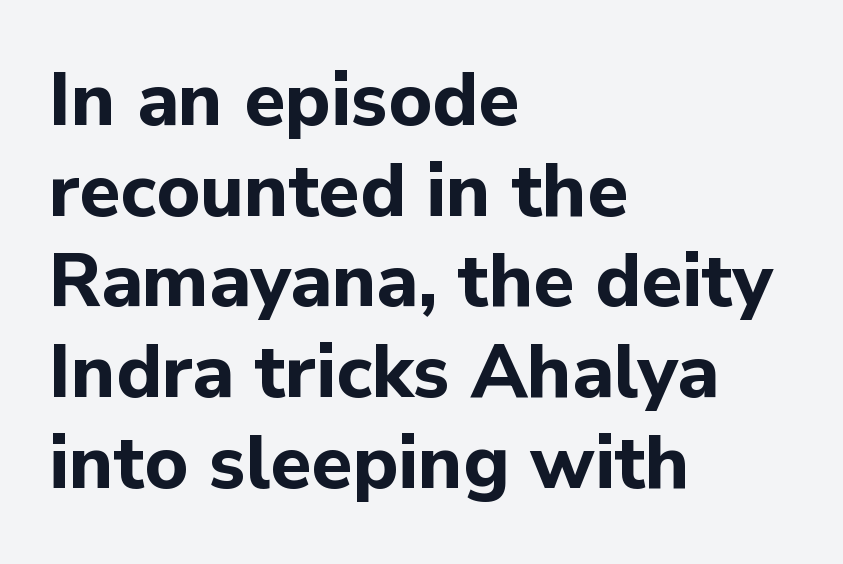
The image shows 75 px bold sans-serif type, upright; set left-aligned, line spacing 1.21x, normal letter spacing, not underlined; low stroke contrast and a medium x-height.
